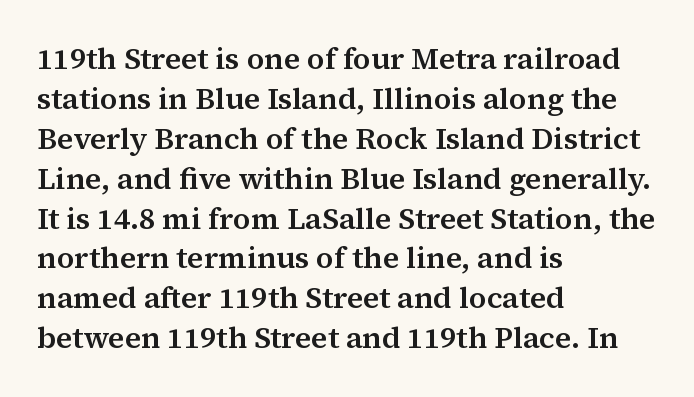
{"serif": "yes", "italic": "no", "width": "normal", "stroke_contrast": "medium", "x_height": "medium", "monospaced": "no", "underline": "no", "align": "left", "line_spacing": "normal", "line_spacing_ratio": 1.33, "letter_spacing": "normal", "letter_spacing_em": 0.0, "glyph_px": 30}
